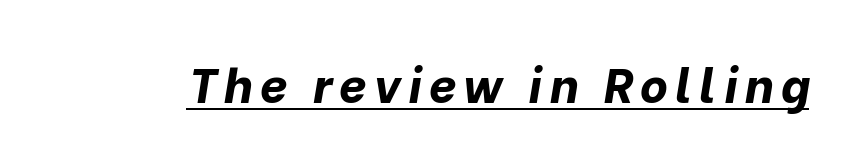
Q: Is the text bold? A: Yes.
Q: Is the text italic (slanted)? A: Yes, it leans right by about 10 degrees.
Q: Is the text underlined? A: Yes.
Q: Width (condensed, normal, or wide)? A: Normal.
Q: Stroke contrast? A: Low.
Q: x-height? A: Medium.
Q: Monospaced? A: No.
